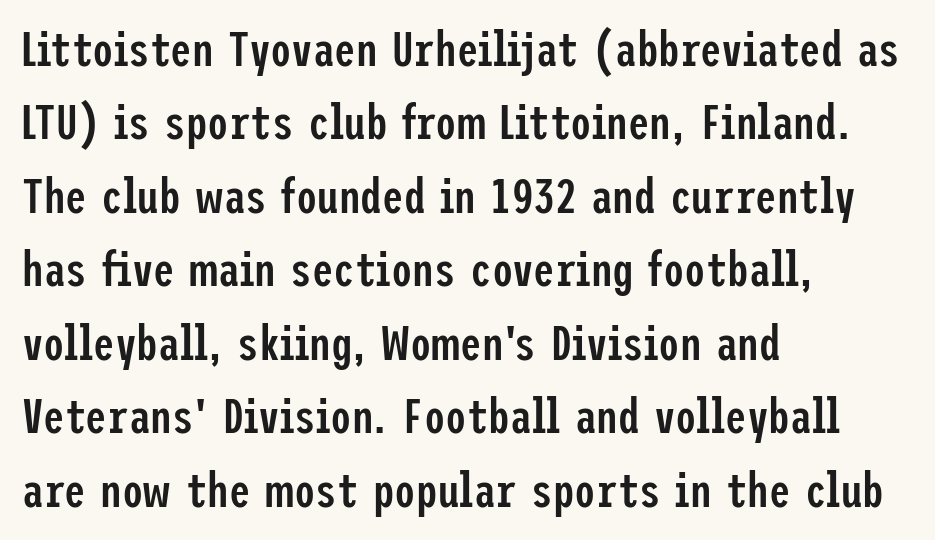
The image shows 48 px semibold, condensed sans-serif type, upright; set left-aligned, normal line spacing (1.53x), normal letter spacing, not underlined; low stroke contrast and a medium x-height.
